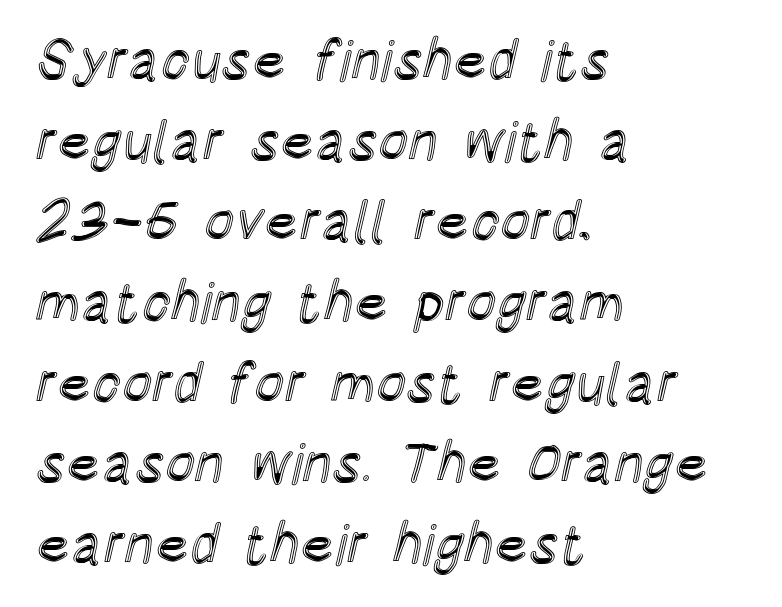
Default kerning and tracking; the words read as compact shapes. Leading matches the norm, producing a regular column. A typesetter would call this proportional, since set widths differ per character. Typeset ragged right — the left edge is the straight one. Only glyphs here, with clear space below each row.
